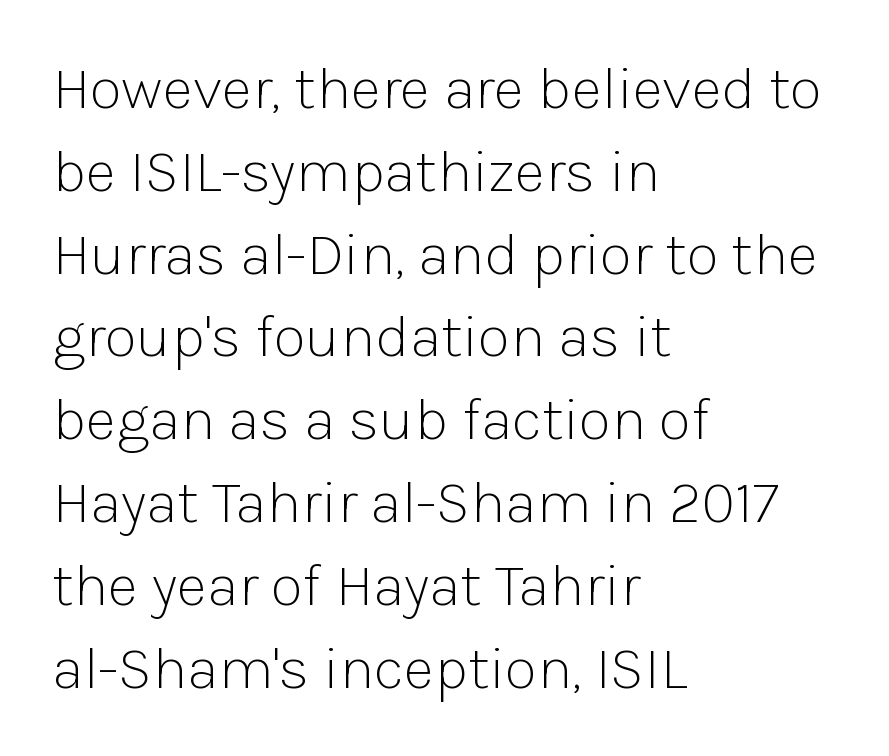
Q: Is the text bold? A: No.
Q: Is the text italic (slanted)? A: No, it is upright.
Q: Is the typeface a serif or a sans-serif typeface? A: Sans-serif.
Q: Is the text underlined? A: No.
Q: How is the paragraph aligned? A: Left-aligned.
Q: Is the spacing between letters normal or unusually wide? A: Normal.
Q: Is the spacing between lines tight, normal or loose? A: Normal.
Q: Width (condensed, normal, or wide)? A: Normal.
Q: Stroke contrast? A: Low.
Q: x-height? A: Medium.
Q: Monospaced? A: No.
